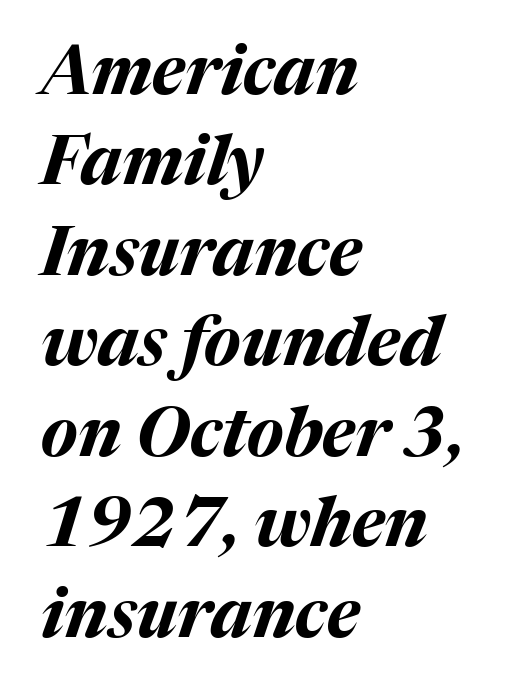
A classic flush-left, rag-right setting is used for this passage. A dark, heavy texture on the line: the type is bold. It's the slanting kind of type. Reading down the column, the eye jumps a familiar distance to each next line. Between one letter and the next there's only the usual sliver of space.
